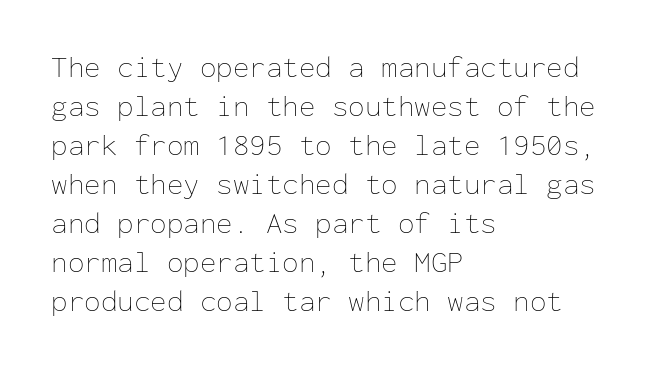
The face looks like a standard text weight, possibly lighter. Rows of type keep a routine distance in the vertical direction. Short note: letters normally spaced. Does the lettering tilt? It doesn't — this is upright.
